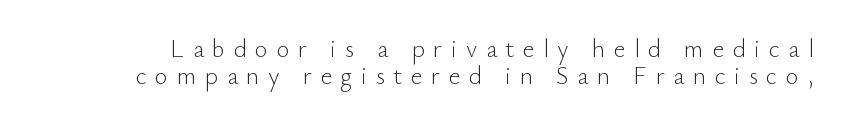
Q: Is the text bold? A: No.
Q: Is the text italic (slanted)? A: No, it is upright.
Q: Is the text underlined? A: No.
Q: Is the spacing between letters normal or unusually wide? A: Unusually wide.
Q: Is the spacing between lines tight, normal or loose? A: Tight.
